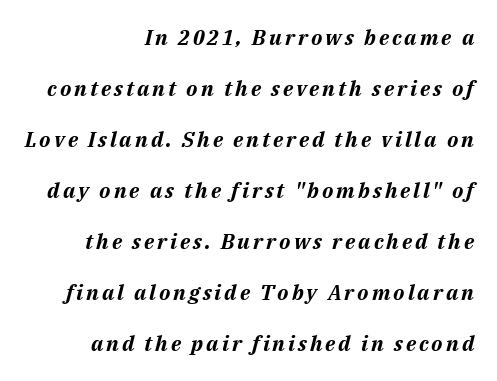
The image shows 21 px bold type, italic (leaning right); set right-aligned, loose line spacing (2.43x), not underlined.
